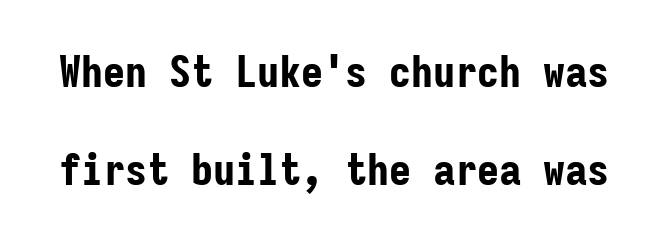
Every letter is thick-stroked: bold, no question. In terms of posture, this sample is upright. Just letters on the line, the space beneath them empty. Examine the stroke ends and you'll find no serifs. Line spacing here is loose.
